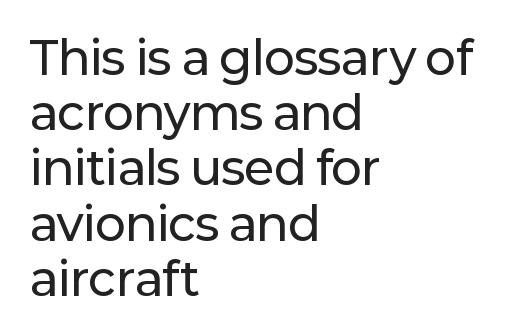
Does extra space separate the letters? No, they use regular spacing. This sample has the flowing, uneven cadence of proportional lettering. Glance below the letters and you will spot only blank space. The rendering shows plain stroke endings on the letterforms — a sans-serif design.
